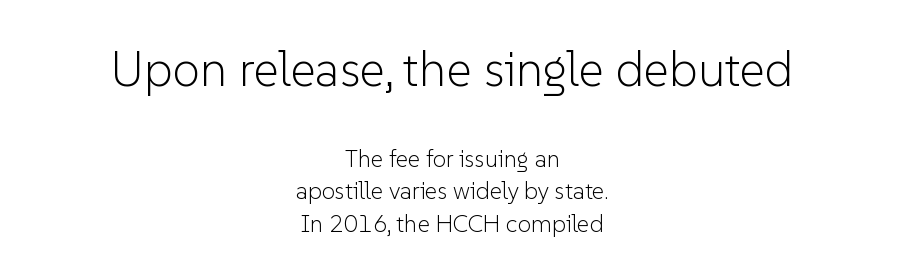
{"serif": "no", "italic": "no", "bold": "no", "weight": "light", "width": "normal", "stroke_contrast": "low", "x_height": "medium", "monospaced": "no", "underline": "no", "align": "center", "line_spacing": "normal", "line_spacing_ratio": 1.36, "letter_spacing": "normal", "letter_spacing_em": 0.0, "larger_block": "first", "size_ratio": 2.04, "glyph_px": 49}
